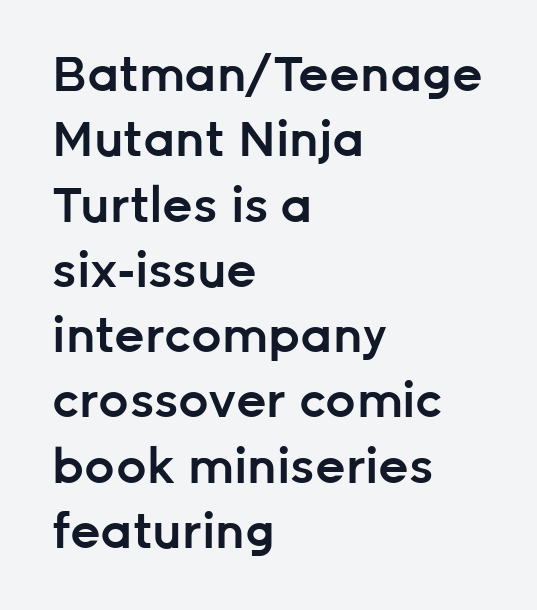
{"serif": "no", "italic": "no", "bold": "semi", "weight": "semibold", "width": "normal", "stroke_contrast": "low", "x_height": "medium", "monospaced": "no", "underline": "no", "align": "left", "line_spacing": "normal", "line_spacing_ratio": 1.36, "letter_spacing": "normal", "letter_spacing_em": 0.0, "glyph_px": 48}
